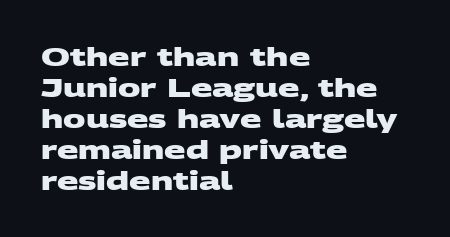
The image shows 25 px bold type; set left-aligned, line spacing 1.24x, normal letter spacing, not underlined.
